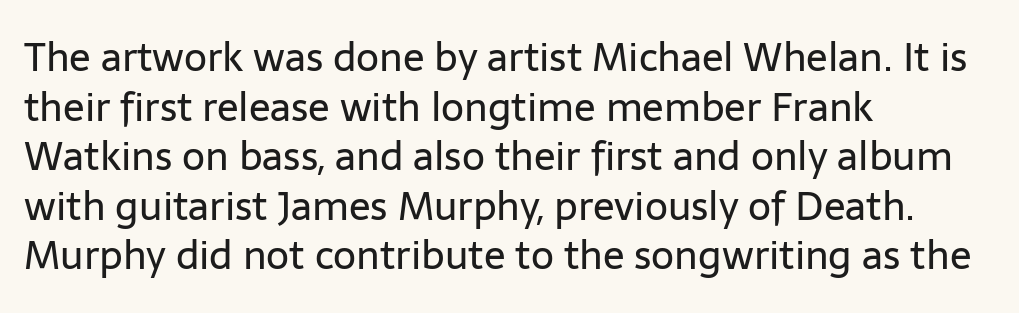
Q: Is the text bold? A: No.
Q: Is the text italic (slanted)? A: No, it is upright.
Q: Is the typeface a serif or a sans-serif typeface? A: Sans-serif.
Q: Is the text underlined? A: No.
Q: How is the paragraph aligned? A: Left-aligned.
Q: Is the spacing between letters normal or unusually wide? A: Normal.
Q: Width (condensed, normal, or wide)? A: Normal.
Q: Stroke contrast? A: Low.
Q: x-height? A: Medium.
Q: Monospaced? A: No.
